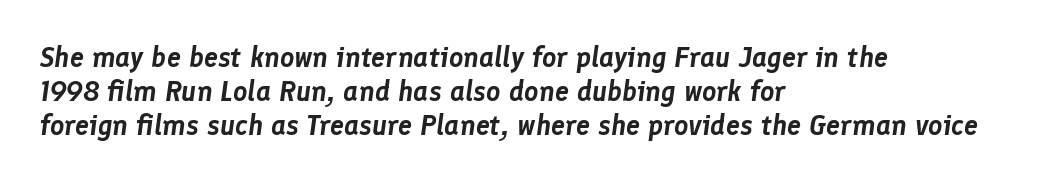
The specimen omits any rule beneath the text block's lines. Words appear dense and cohesive because spacing is normal. Emphasis-style slanted type is in use. Character widths vary here, with narrow letters taking less room than wide ones. Short and long lines alike share a common starting point at left.
